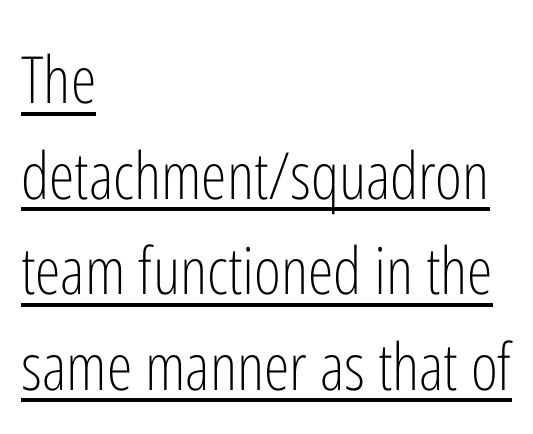
Glance below the letters and you will spot a drawn line. Check where the strokes stop: nothing finishes them off — pure sans. The space between consecutive lines is moderate. Horizontal alignment here is leftward, the default for most running prose. Italic? Not at all — the glyphs are vertical. Compared with a typical body face, this is equally light or lighter still.
